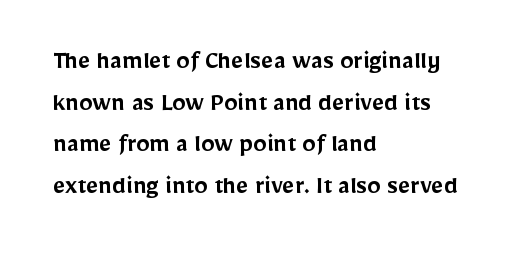
Q: Is the text bold? A: Semi-bold.
Q: Is the text italic (slanted)? A: No, it is upright.
Q: Is the text underlined? A: No.
Q: How is the paragraph aligned? A: Left-aligned.
Q: Is the spacing between letters normal or unusually wide? A: Normal.
Q: Is the spacing between lines tight, normal or loose? A: Normal.
